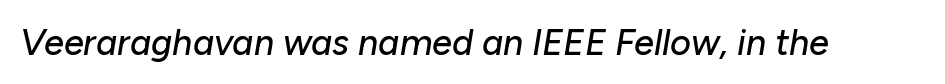
Q: Is the text italic (slanted)? A: Yes, it leans right by about 10 degrees.
Q: Is the text underlined? A: No.
Q: Is the spacing between letters normal or unusually wide? A: Normal.
Q: Width (condensed, normal, or wide)? A: Normal.
Q: Stroke contrast? A: Low.
Q: x-height? A: Medium.
Q: Monospaced? A: No.
